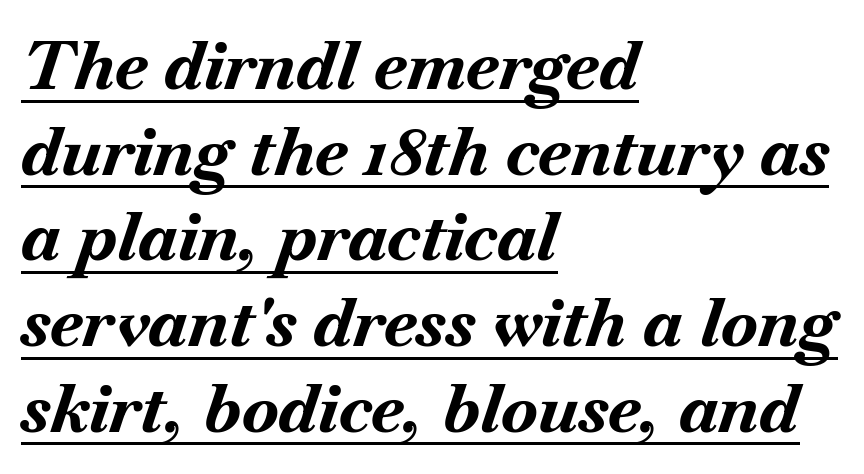
{"italic": "yes", "lean": "right", "slant_degrees": 18, "bold": "yes", "weight": "bold", "width": "normal", "stroke_contrast": "medium", "x_height": "small", "monospaced": "no", "underline": "yes", "align": "left", "line_spacing": "normal", "line_spacing_ratio": 1.26, "letter_spacing": "normal", "letter_spacing_em": 0.0, "glyph_px": 68}
